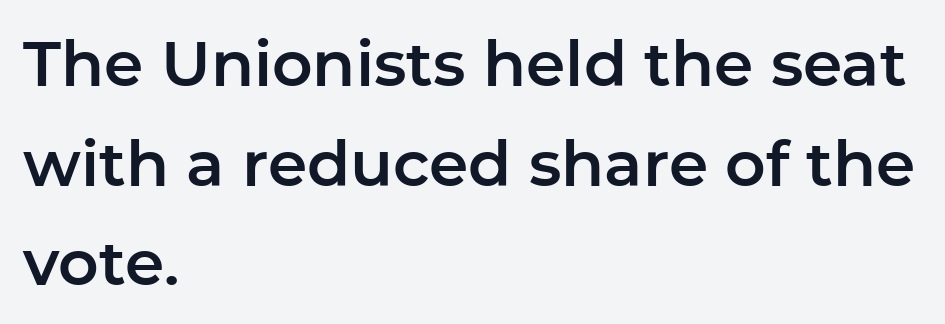
{"serif": "no", "italic": "no", "width": "normal", "stroke_contrast": "low", "x_height": "medium", "monospaced": "no", "underline": "no", "align": "left", "line_spacing": "normal", "line_spacing_ratio": 1.58, "letter_spacing": "normal", "letter_spacing_em": 0.0, "glyph_px": 63}
